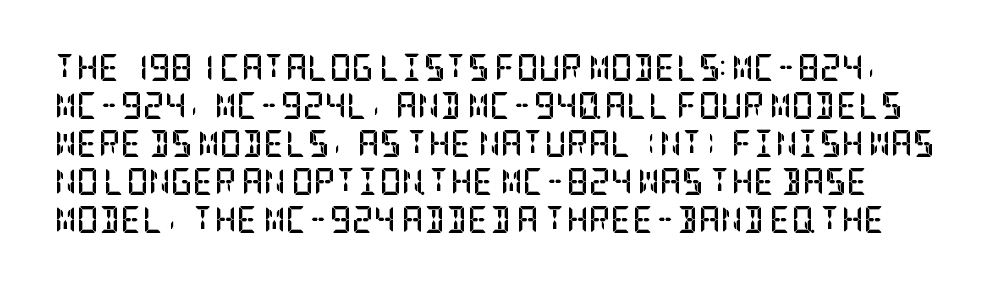
The image shows 27 px bold type, upright; set normal line spacing (1.41x), normal letter spacing, not underlined.
